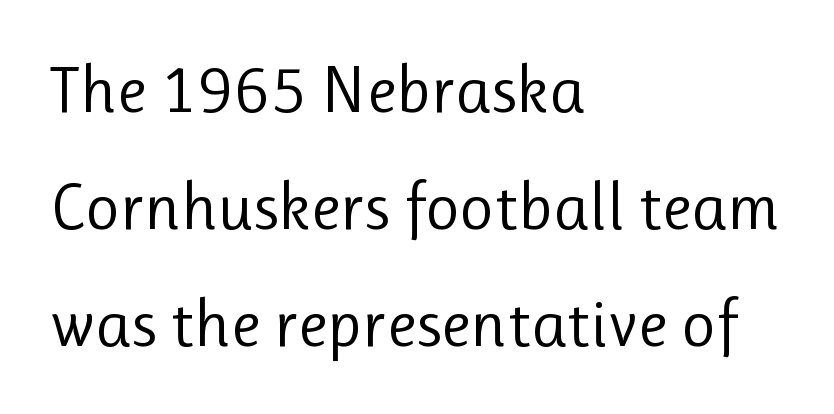
Q: Is the text bold? A: No.
Q: Is the text italic (slanted)? A: No, it is upright.
Q: Is the typeface a serif or a sans-serif typeface? A: Sans-serif.
Q: Is the text underlined? A: No.
Q: How is the paragraph aligned? A: Left-aligned.
Q: Is the spacing between letters normal or unusually wide? A: Normal.
Q: Width (condensed, normal, or wide)? A: Normal.
Q: Stroke contrast? A: Low.
Q: x-height? A: Medium.
Q: Monospaced? A: No.
